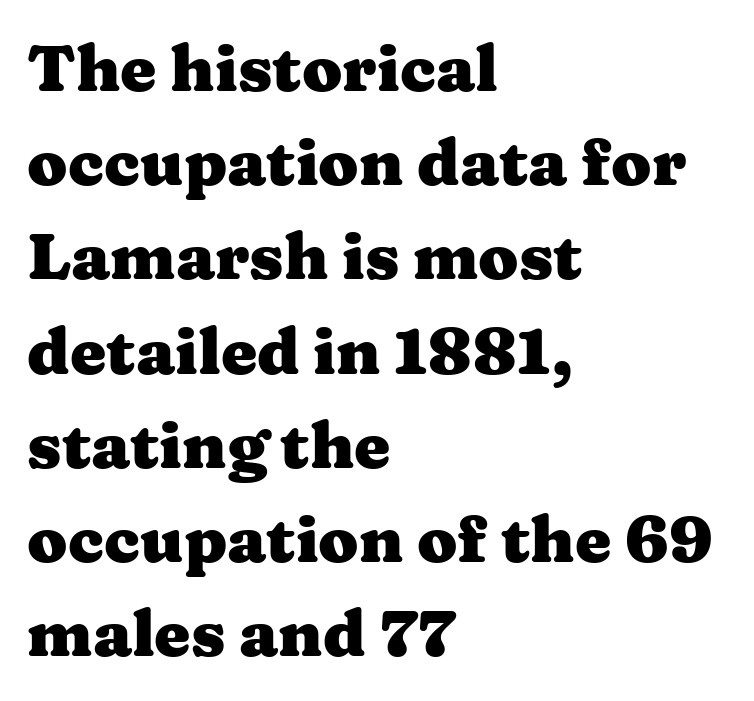
Q: Is the text bold? A: Yes.
Q: Is the text italic (slanted)? A: No, it is upright.
Q: Is the typeface a serif or a sans-serif typeface? A: Serif.
Q: Is the text underlined? A: No.
Q: How is the paragraph aligned? A: Left-aligned.
Q: Is the spacing between letters normal or unusually wide? A: Normal.
Q: Is the spacing between lines tight, normal or loose? A: Normal.
Q: Width (condensed, normal, or wide)? A: Wide.
Q: Stroke contrast? A: Medium.
Q: x-height? A: Medium.
Q: Monospaced? A: No.
